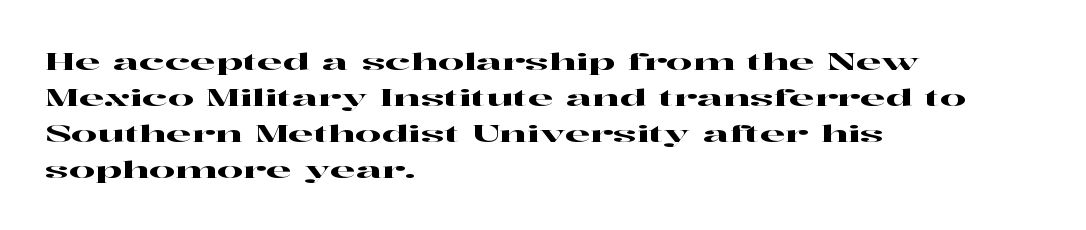
Q: Is the text italic (slanted)? A: No, it is upright.
Q: Is the text underlined? A: No.
Q: How is the paragraph aligned? A: Left-aligned.
Q: Is the spacing between letters normal or unusually wide? A: Normal.
Q: Is the spacing between lines tight, normal or loose? A: Normal.
